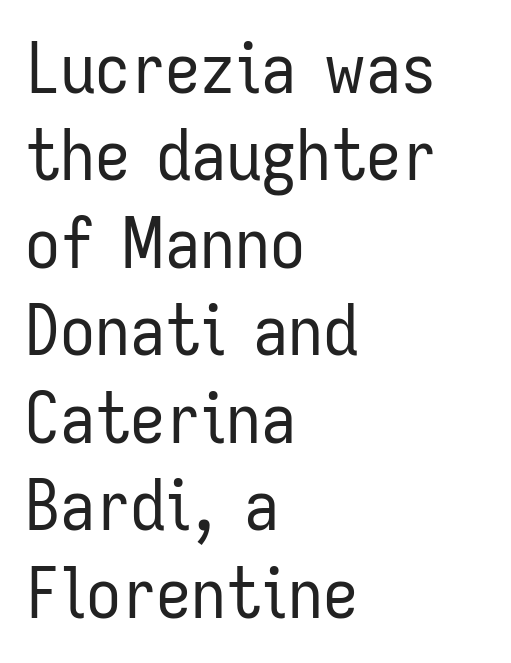
The image shows 70 px regular-weight, condensed sans-serif type, upright; set left-aligned, normal line spacing (1.25x), normal letter spacing, not underlined; low stroke contrast and a medium x-height.
